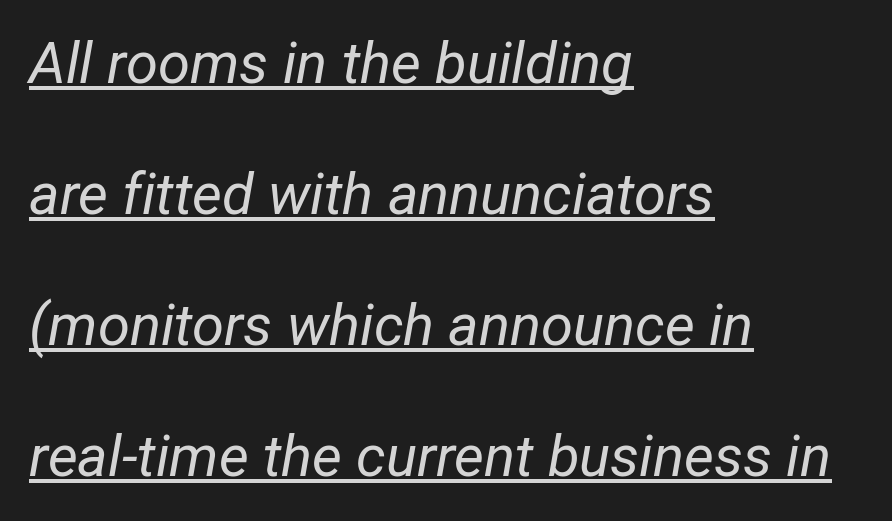
Q: Is the text bold? A: No.
Q: Is the text italic (slanted)? A: Yes, it leans right by about 12 degrees.
Q: Is the text underlined? A: Yes.
Q: How is the paragraph aligned? A: Left-aligned.
Q: Is the spacing between letters normal or unusually wide? A: Normal.
Q: Is the spacing between lines tight, normal or loose? A: Loose.
Q: Width (condensed, normal, or wide)? A: Condensed.
Q: Stroke contrast? A: Low.
Q: x-height? A: Medium.
Q: Monospaced? A: No.
